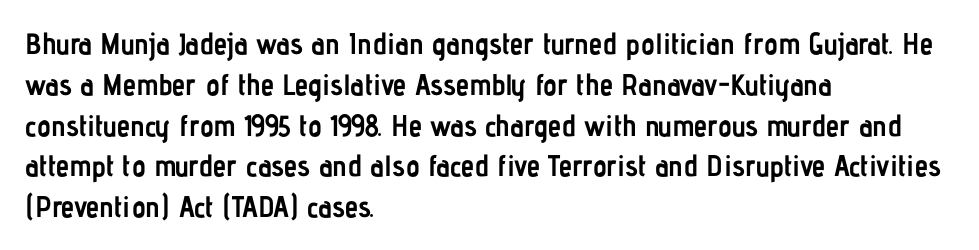
The rendering uses a moderate line-height, typical for paragraphs. Is the type bold? Yes — the strokes are clearly thick and heavy. Is the letter spacing exaggerated? No — it looks like the ordinary default. The face used here is a sans, in the tradition of grotesques and geometrics. These lines stack with their left ends in a neat column.
